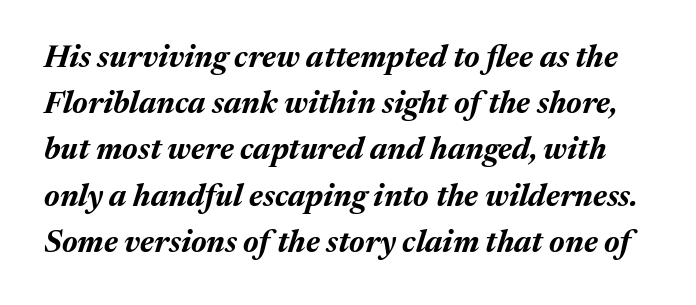
{"italic": "yes", "lean": "right", "slant_degrees": 17, "bold": "yes", "weight": "bold", "width": "normal", "stroke_contrast": "medium", "x_height": "medium", "monospaced": "no", "underline": "no", "line_spacing": "normal", "line_spacing_ratio": 1.49, "letter_spacing": "normal", "letter_spacing_em": 0.0, "glyph_px": 31}
